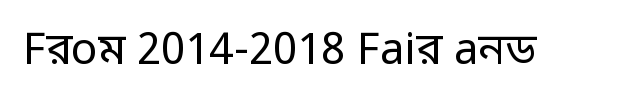
Q: Is the text bold? A: No.
Q: Is the text italic (slanted)? A: No, it is upright.
Q: Is the typeface a serif or a sans-serif typeface? A: Sans-serif.
Q: Is the text underlined? A: No.
Q: Is the spacing between letters normal or unusually wide? A: Normal.
Q: Width (condensed, normal, or wide)? A: Normal.
Q: Stroke contrast? A: Low.
Q: x-height? A: Medium.
Q: Monospaced? A: No.
